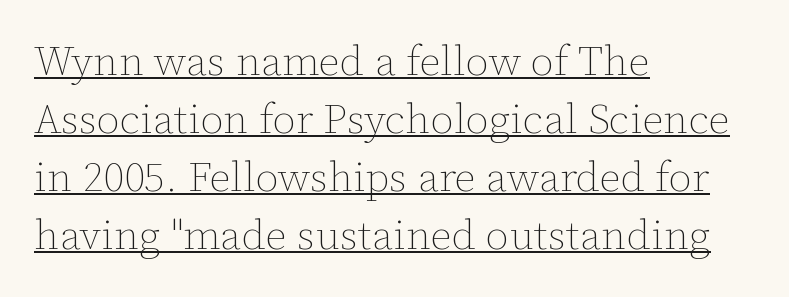
{"italic": "no", "bold": "no", "weight": "thin", "width": "normal", "stroke_contrast": "low", "x_height": "medium", "monospaced": "no", "underline": "yes", "align": "left", "line_spacing": "normal", "line_spacing_ratio": 1.38, "letter_spacing": "normal", "letter_spacing_em": 0.0, "glyph_px": 42}
